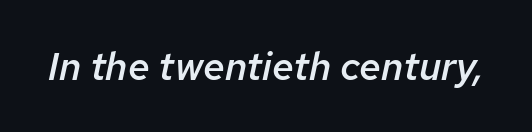
Stroke thickness is moderately raised; the sample reads as semibold. Do the characters align in a grid? No, the font is proportional. The face used here is rendered with its standard letterfit. The whole block is typeset with a tilt.
